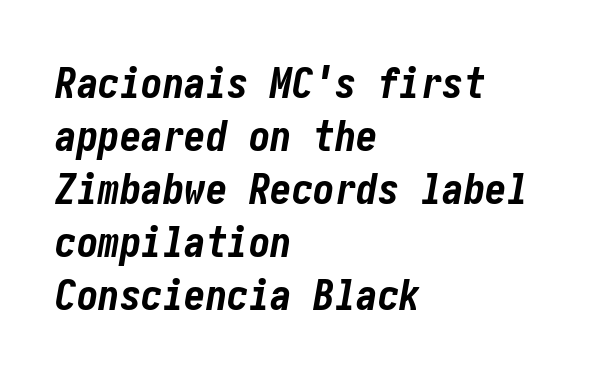
Q: Is the text bold? A: Yes.
Q: Is the text italic (slanted)? A: Yes, it leans right by about 10 degrees.
Q: Is the text underlined? A: No.
Q: How is the paragraph aligned? A: Left-aligned.
Q: Is the spacing between letters normal or unusually wide? A: Normal.
Q: Width (condensed, normal, or wide)? A: Condensed.
Q: Stroke contrast? A: Low.
Q: x-height? A: Medium.
